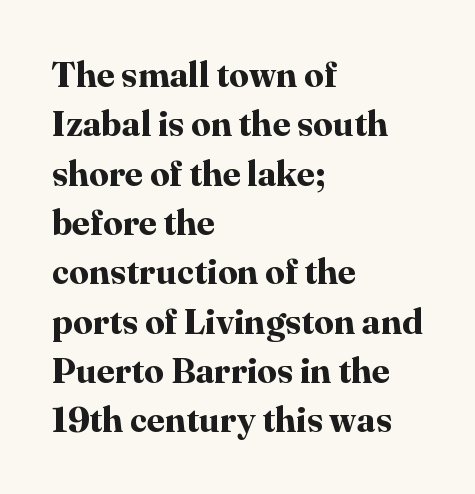
{"serif": "yes", "italic": "no", "bold": "yes", "weight": "bold", "width": "normal", "stroke_contrast": "high", "x_height": "medium", "monospaced": "no", "underline": "no", "align": "left", "line_spacing": "normal", "line_spacing_ratio": 1.41, "letter_spacing": "normal", "letter_spacing_em": 0.0, "glyph_px": 35}
